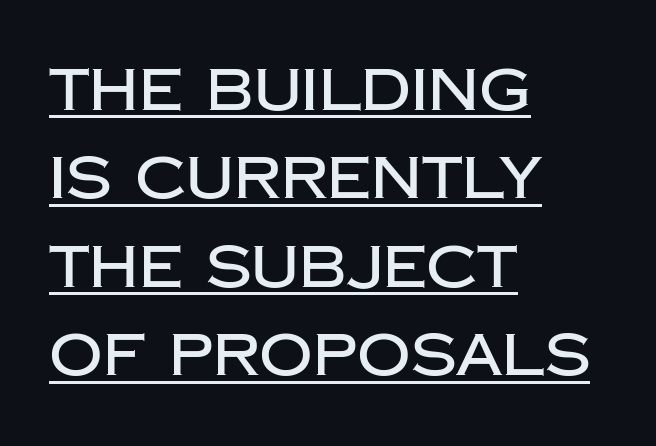
Q: Is the text italic (slanted)? A: No, it is upright.
Q: Is the typeface a serif or a sans-serif typeface? A: Sans-serif.
Q: Is the text underlined? A: Yes.
Q: How is the paragraph aligned? A: Left-aligned.
Q: Is the spacing between letters normal or unusually wide? A: Normal.
Q: Is the spacing between lines tight, normal or loose? A: Normal.
Q: Width (condensed, normal, or wide)? A: Normal.
Q: Stroke contrast? A: Low.
Q: x-height? A: Large.
Q: Monospaced? A: No.
